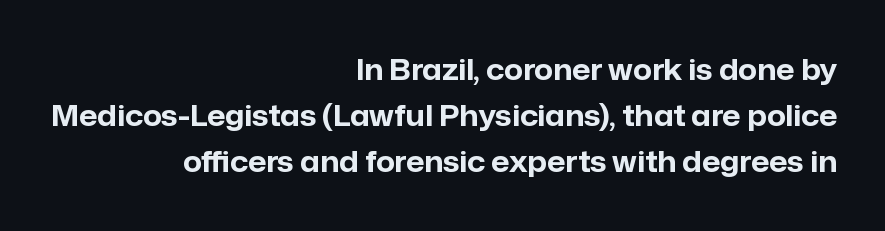
Beneath every word, the page is bare. The rag falls on the left side of this text block. Proportional: the letters do not fall into vertical columns. If you drew a line through each stem, it would be perfectly vertical.
